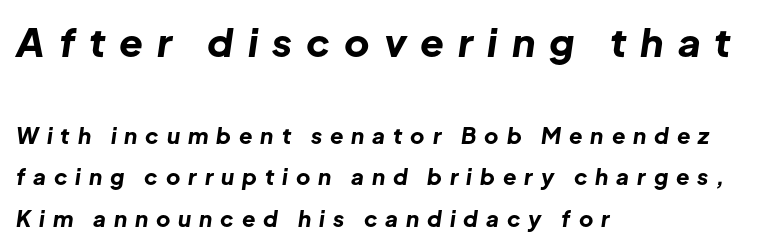
{"italic": "yes", "lean": "right", "slant_degrees": 8, "bold": "yes", "weight": "bold", "width": "normal", "stroke_contrast": "low", "x_height": "medium", "monospaced": "no", "underline": "no", "align": "left", "line_spacing_ratio": 1.89, "letter_spacing": "wide", "letter_spacing_em": 0.36, "larger_block": "first", "size_ratio": 1.77, "glyph_px": 39}
